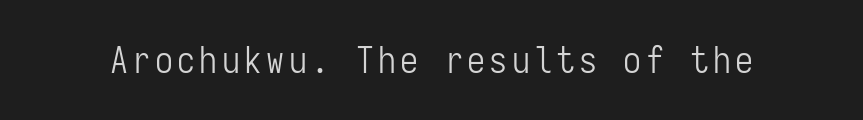
{"serif": "no", "italic": "no", "bold": "no", "weight": "light", "width": "condensed", "stroke_contrast": "low", "x_height": "medium", "monospaced": "yes", "underline": "no", "glyph_px": 36}
